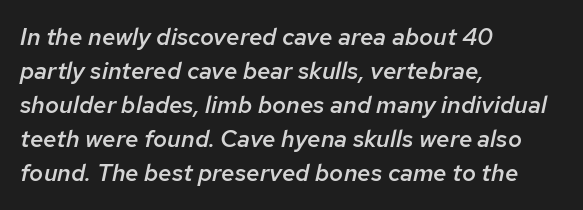
Q: Is the text bold? A: Semi-bold.
Q: Is the text italic (slanted)? A: Yes, it leans right by about 12 degrees.
Q: Is the text underlined? A: No.
Q: How is the paragraph aligned? A: Left-aligned.
Q: Is the spacing between letters normal or unusually wide? A: Normal.
Q: Is the spacing between lines tight, normal or loose? A: Normal.
